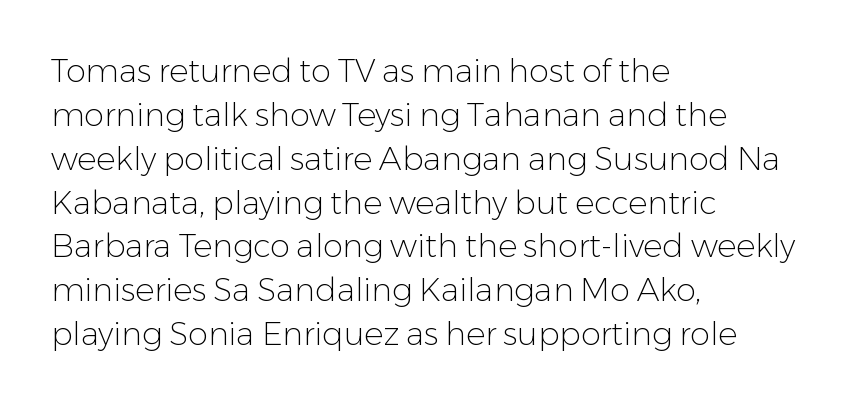
{"serif": "no", "italic": "no", "bold": "no", "weight": "light", "width": "normal", "stroke_contrast": "low", "x_height": "medium", "monospaced": "no", "underline": "no", "align": "left", "line_spacing": "normal", "line_spacing_ratio": 1.37, "letter_spacing": "normal", "letter_spacing_em": 0.0, "glyph_px": 32}
